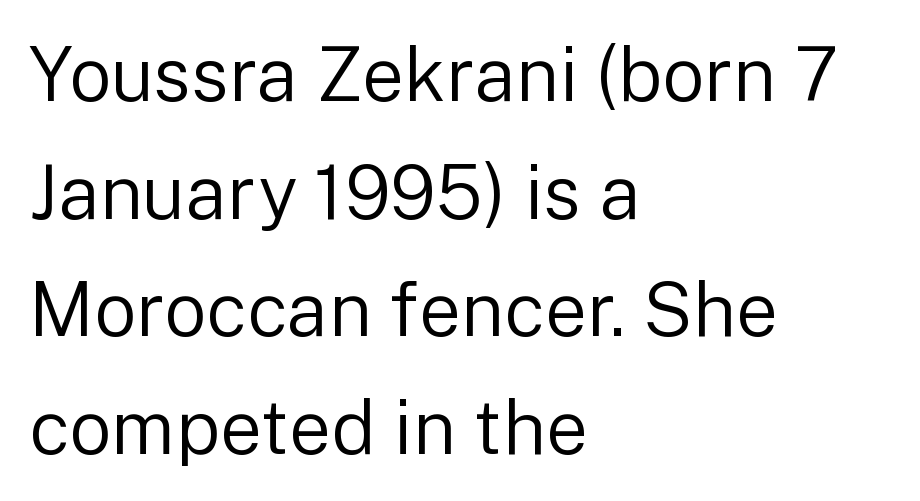
Tall strokes in this sample are plumb rather than angled. A bare baseline throughout the passage. The font family rendered here belongs to the sans-serif group. Students, note that the glyphs here touch the page at normal intervals.
